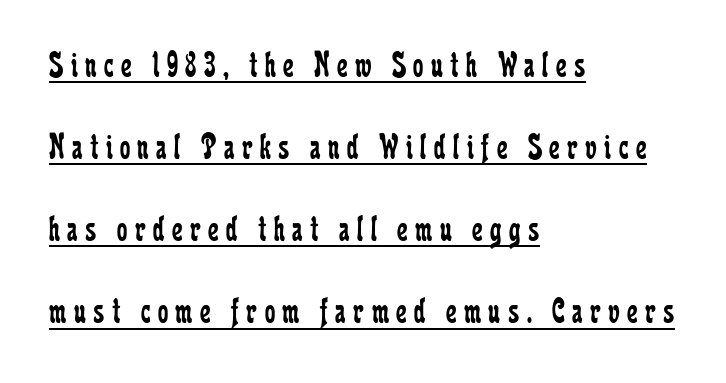
Q: Is the text bold? A: No.
Q: Is the text italic (slanted)? A: No, it is upright.
Q: Is the typeface a serif or a sans-serif typeface? A: Serif.
Q: Is the text underlined? A: Yes.
Q: How is the paragraph aligned? A: Left-aligned.
Q: Is the spacing between letters normal or unusually wide? A: Unusually wide.
Q: Is the spacing between lines tight, normal or loose? A: Loose.
Q: Width (condensed, normal, or wide)? A: Condensed.
Q: Stroke contrast? A: Low.
Q: x-height? A: Medium.
Q: Monospaced? A: No.
